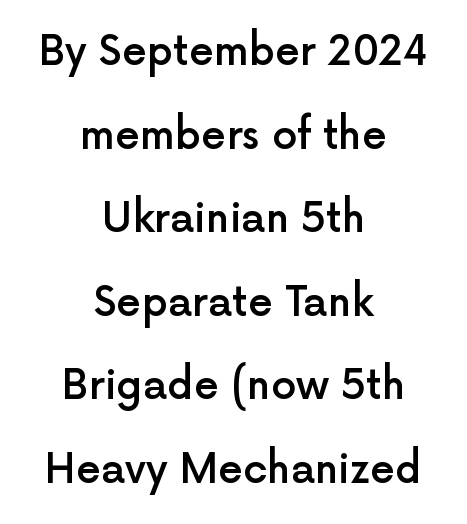
The image shows 40 px semibold sans-serif type, upright; set centered, loose line spacing (2.09x), normal letter spacing, not underlined; a medium x-height.
